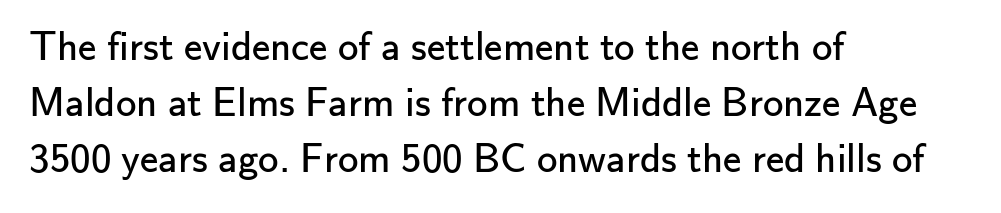
The image shows 41 px regular-weight sans-serif type, upright; set left-aligned, normal line spacing (1.37x), normal letter spacing, not underlined; low stroke contrast and a small x-height.
